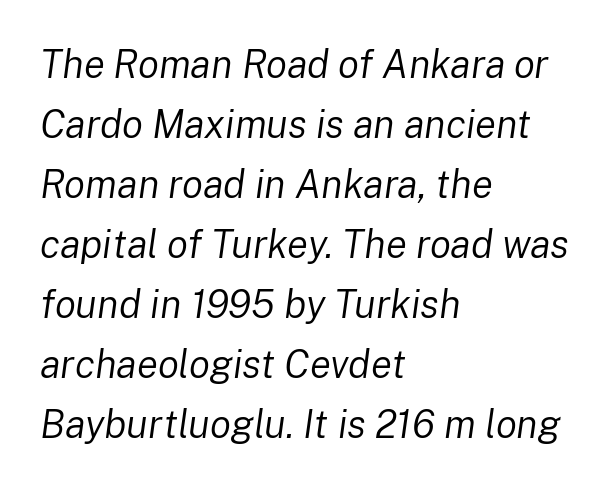
The image shows 39 px regular-weight type, italic (leaning right); set left-aligned, normal line spacing (1.54x), normal letter spacing, not underlined; low stroke contrast and a medium x-height.
